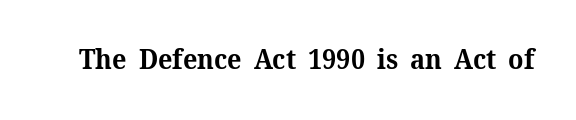
The image shows 27 px bold type, upright; set normal letter spacing, not underlined.
